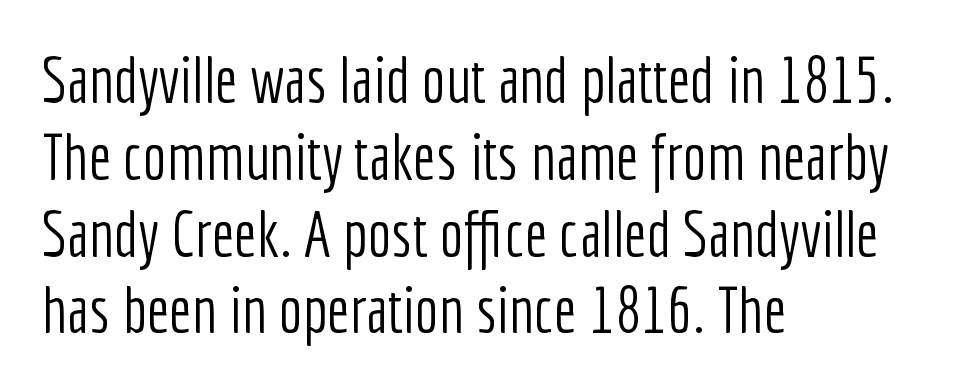
These lines are rendered in a variable-pitch font. Letters rest on an invisible, unmarked baseline. Notice how the stems are strictly vertical — no italics here. No extra tracking has been applied to these lines.
